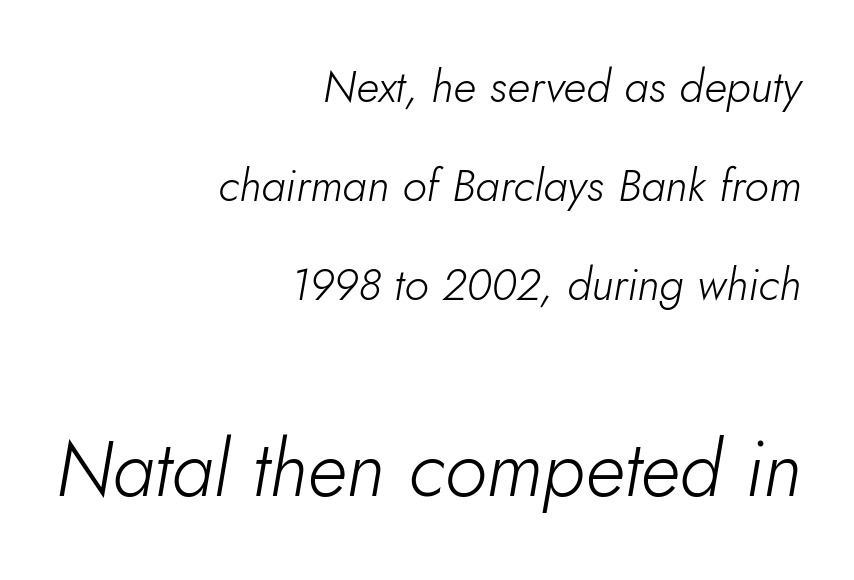
Q: Is the text bold? A: No.
Q: Is the text italic (slanted)? A: Yes, it leans right by about 10 degrees.
Q: Is the text underlined? A: No.
Q: How is the paragraph aligned? A: Right-aligned.
Q: Is the spacing between letters normal or unusually wide? A: Normal.
Q: Is the spacing between lines tight, normal or loose? A: Loose.
Q: Which block of text is set in a larger size, the first (top) or the second (bottom)? A: The second (bottom) one.
Q: Width (condensed, normal, or wide)? A: Normal.
Q: Stroke contrast? A: Low.
Q: x-height? A: Small.
Q: Monospaced? A: No.
